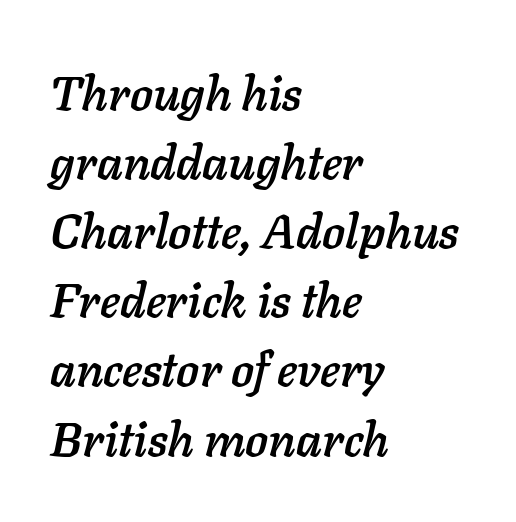
Tall strokes in this sample are angled rather than plumb. The rendering uses natural spacing where letterforms have individual widths. Words appear dense and cohesive because spacing is normal. The rows are spaced the way most documents space them.
